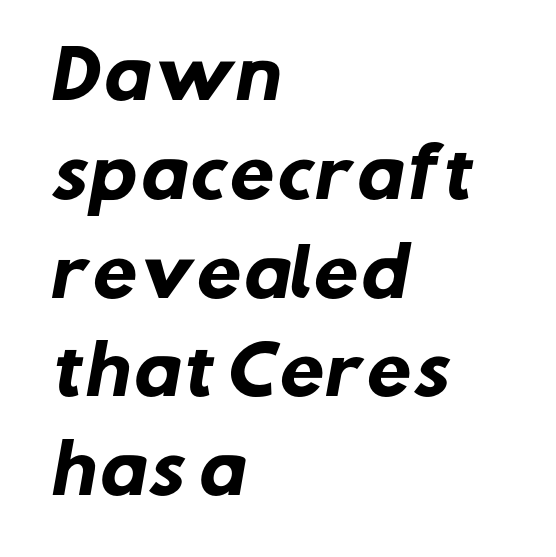
The image shows 65 px heavy sans-serif type; set left-aligned, normal line spacing (1.52x), normal letter spacing, not underlined; low stroke contrast and a medium x-height.
